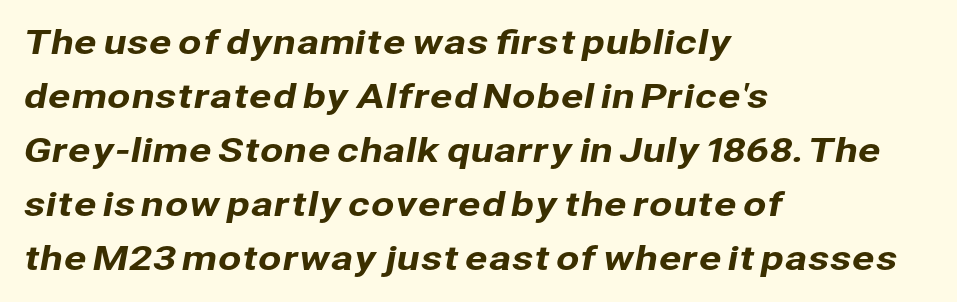
The words here are not underlined. If you drew a ruler down the left edge, every line would touch it. Each new line begins a customary step beneath the previous one. Caption: standard tracking, unaltered.
